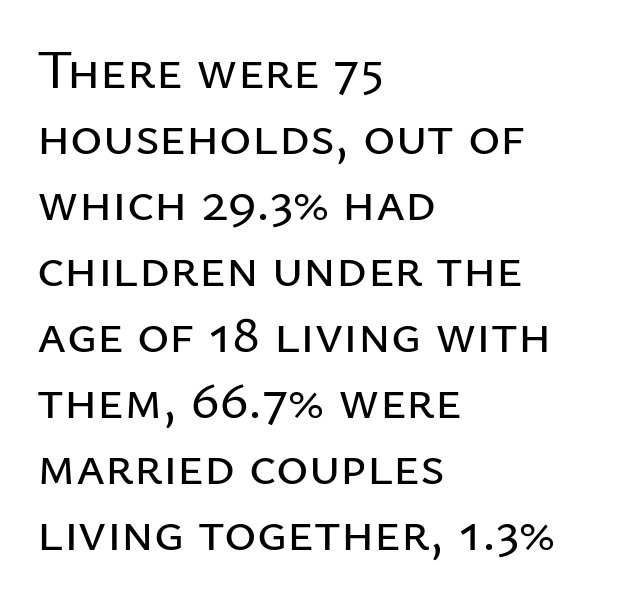
The image shows 55 px sans-serif type, upright; set left-aligned, line spacing 1.2x, normal letter spacing, not underlined; low stroke contrast and a medium x-height.
